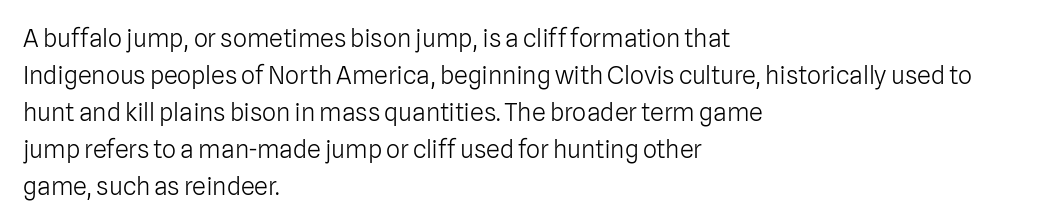
{"italic": "no", "bold": "no", "underline": "no", "align": "left", "line_spacing": "normal", "line_spacing_ratio": 1.48, "letter_spacing": "normal", "letter_spacing_em": 0.0, "glyph_px": 25}
